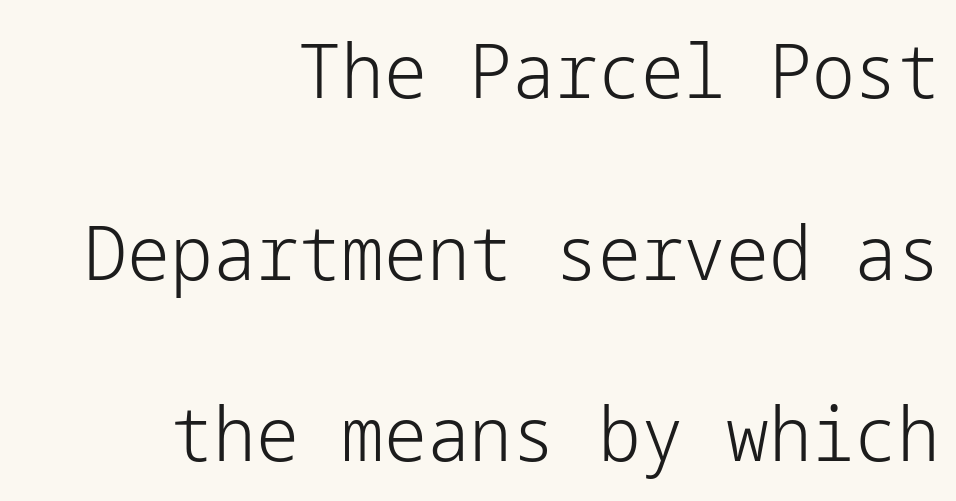
{"serif": "no", "italic": "no", "bold": "no", "weight": "light", "width": "normal", "stroke_contrast": "low", "x_height": "medium", "underline": "no", "align": "right", "line_spacing": "loose", "line_spacing_ratio": 2.39, "letter_spacing": "normal", "letter_spacing_em": 0.0, "glyph_px": 76}
